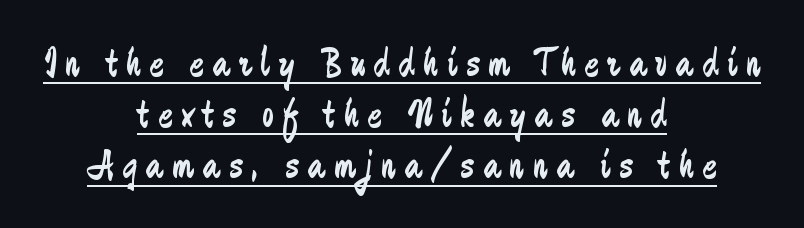
These glyphs show unthickened strokes, regular width or finer. Underlined type. You could not count columns in this text — the font is proportionally spaced. Is the letter spacing exaggerated? Yes — the characters are pushed far apart. No feet cap the strokes, marking this as sans-serif type.
